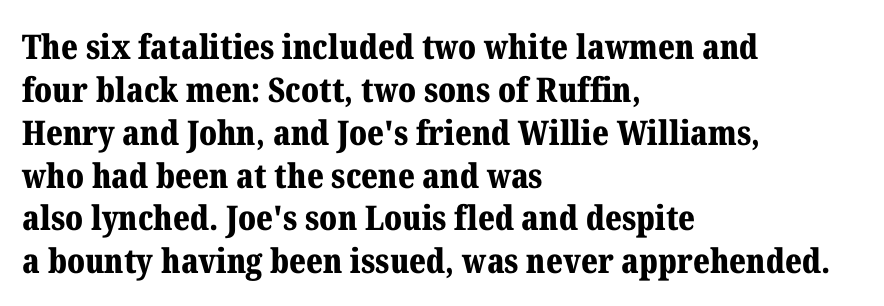
The image shows 34 px bold serif type, upright; set left-aligned, normal line spacing (1.26x), normal letter spacing, not underlined; medium stroke contrast and a medium x-height.
